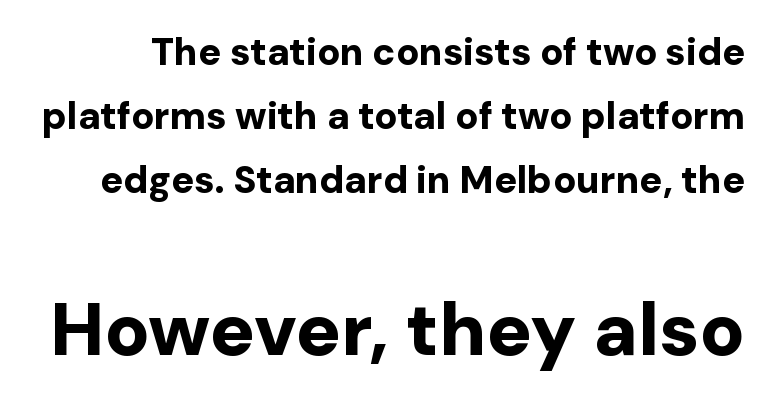
{"serif": "no", "italic": "no", "bold": "yes", "weight": "bold", "width": "normal", "stroke_contrast": "low", "x_height": "medium", "monospaced": "no", "underline": "no", "line_spacing": "normal", "line_spacing_ratio": 1.69, "letter_spacing": "normal", "letter_spacing_em": 0.0, "larger_block": "second", "size_ratio": 1.97, "glyph_px": 75}
